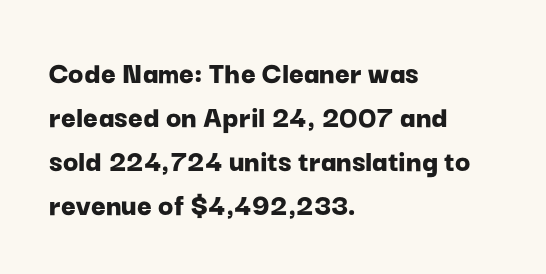
Inter-character spacing is left at the font's built-in metrics. Vertical strokes here are truly vertical. Left-aligned paragraph, ragged on the right. To sum up the face: it is a sans, with no serifs. The passage shown is typed in a proportional face where columns would drift.
